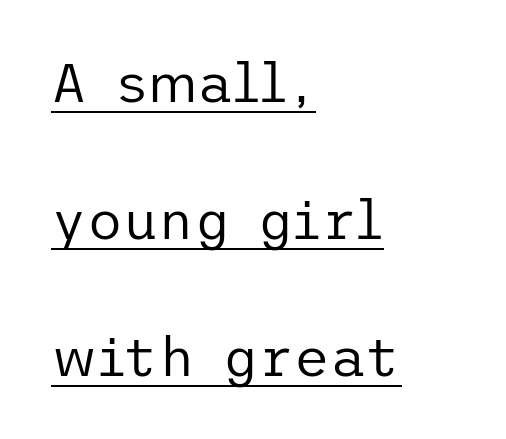
{"serif": "no", "italic": "no", "bold": "no", "weight": "regular", "width": "normal", "stroke_contrast": "low", "x_height": "medium", "underline": "yes", "align": "left", "line_spacing": "loose", "line_spacing_ratio": 2.49, "letter_spacing": "normal", "letter_spacing_em": 0.0, "glyph_px": 55}
